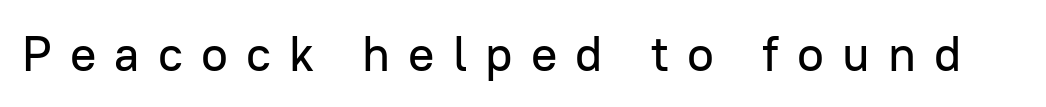
The image shows 49 px sans-serif type, upright; set unusually wide letter spacing (+0.37 em), not underlined; low stroke contrast and a medium x-height.
